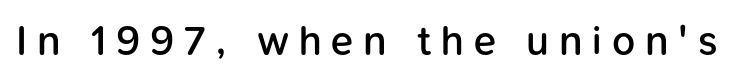
{"serif": "no", "italic": "no", "bold": "semi", "weight": "semibold", "width": "normal", "stroke_contrast": "low", "x_height": "medium", "monospaced": "no", "underline": "no", "letter_spacing": "wide", "letter_spacing_em": 0.24, "glyph_px": 41}
